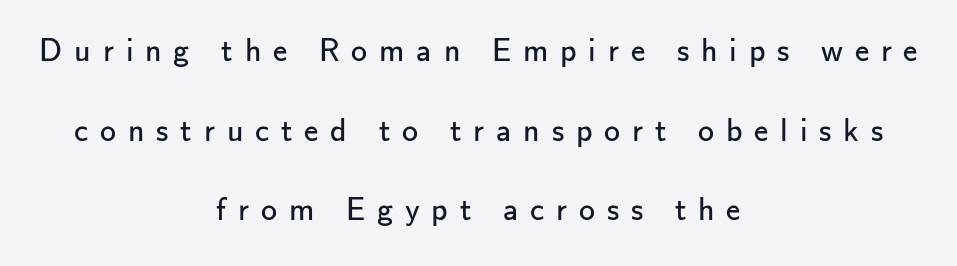
Q: Is the text bold? A: No.
Q: Is the text italic (slanted)? A: No, it is upright.
Q: Is the typeface a serif or a sans-serif typeface? A: Sans-serif.
Q: Is the text underlined? A: No.
Q: How is the paragraph aligned? A: Centered.
Q: Is the spacing between letters normal or unusually wide? A: Unusually wide.
Q: Is the spacing between lines tight, normal or loose? A: Loose.
Q: Width (condensed, normal, or wide)? A: Normal.
Q: Stroke contrast? A: Low.
Q: x-height? A: Small.
Q: Monospaced? A: No.
